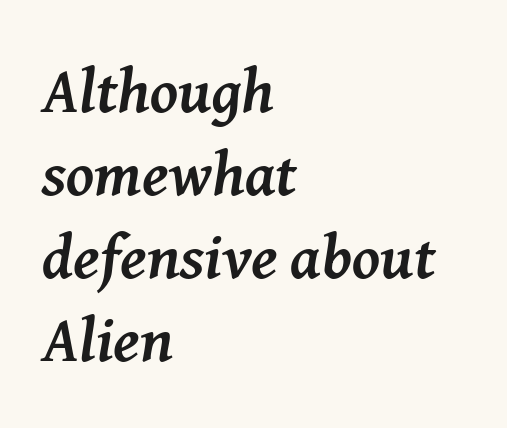
Q: Is the text bold? A: Yes.
Q: Is the text italic (slanted)? A: Yes, it leans right by about 8 degrees.
Q: Is the typeface a serif or a sans-serif typeface? A: Serif.
Q: Is the text underlined? A: No.
Q: How is the paragraph aligned? A: Left-aligned.
Q: Is the spacing between letters normal or unusually wide? A: Normal.
Q: Is the spacing between lines tight, normal or loose? A: Normal.
Q: Width (condensed, normal, or wide)? A: Normal.
Q: Stroke contrast? A: Medium.
Q: x-height? A: Medium.
Q: Monospaced? A: No.
